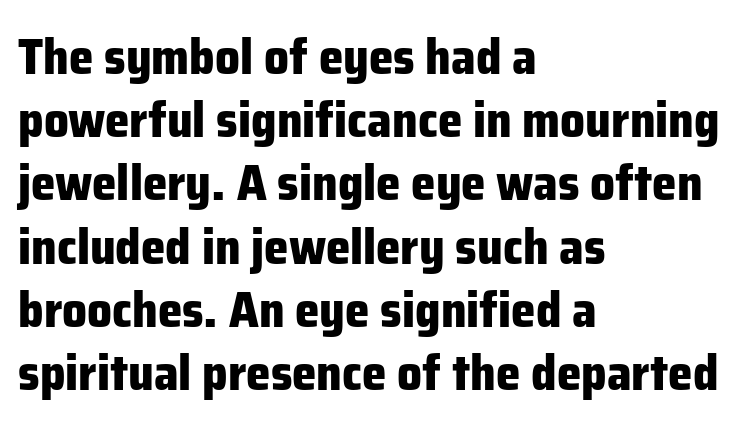
The image shows 49 px heavy sans-serif type, upright; set left-aligned, normal line spacing (1.29x), normal letter spacing, not underlined; low stroke contrast and a medium x-height.
